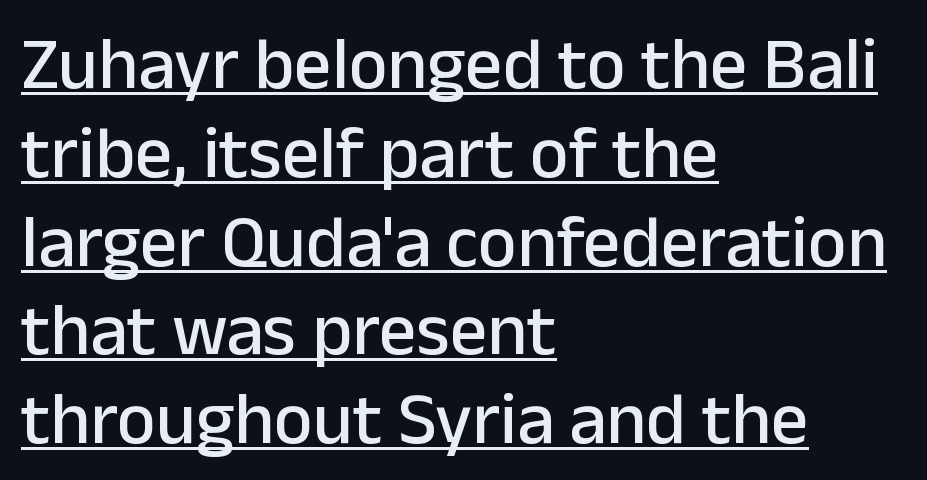
Typeset ragged right — the left edge is the straight one. The passage shown has conventional tracking throughout. Spacing verdict: proportional, widths tailored to each character. The string is rendered with underlining switched on. Type style note: lacks serifs.
